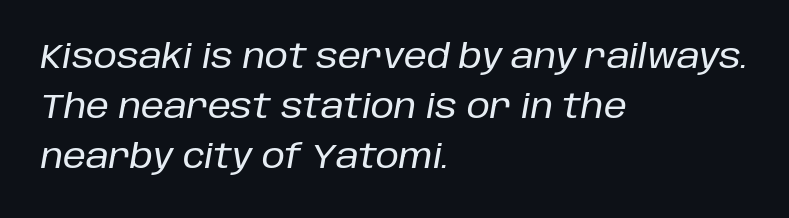
This rendering leaves character spacing at its baseline value. The designer left line spacing at the default. Which margin do the lines hug? The left one — the right edge is uneven. Character widths vary here, with narrow letters taking less room than wide ones. The gap between lines stays unmarked.
